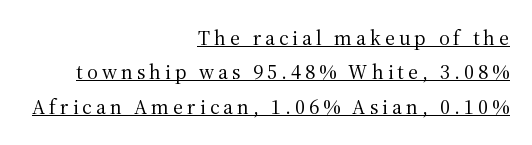
The sample's only ornament is a line tracing under the words. Ascenders rise straight up at ninety degrees. No letter is thick-stroked: the sample isn't bold. Reading down the column, the eye jumps a familiar distance to each next line. Notice how the passage keeps a crisp vertical edge on the right only.
